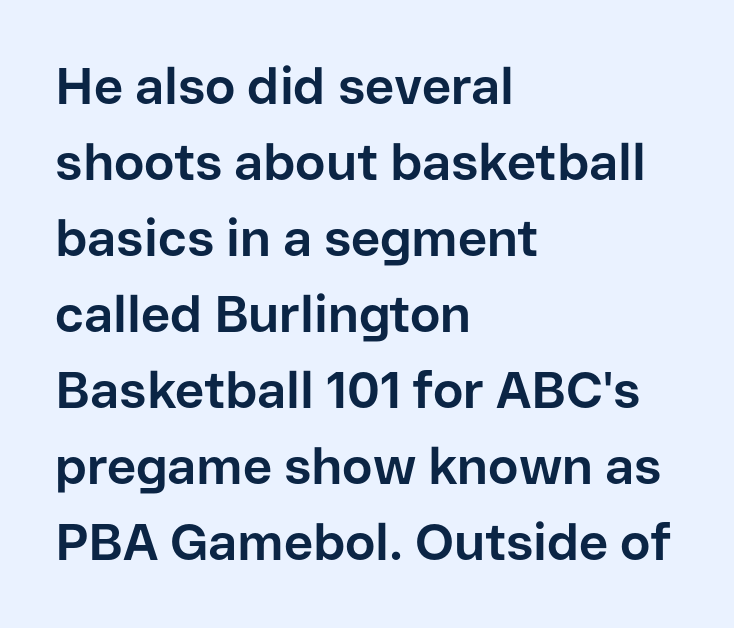
{"serif": "no", "italic": "no", "bold": "yes", "weight": "bold", "width": "normal", "stroke_contrast": "low", "x_height": "medium", "monospaced": "no", "underline": "no", "align": "left", "line_spacing": "normal", "line_spacing_ratio": 1.49, "letter_spacing": "normal", "letter_spacing_em": 0.0, "glyph_px": 51}
